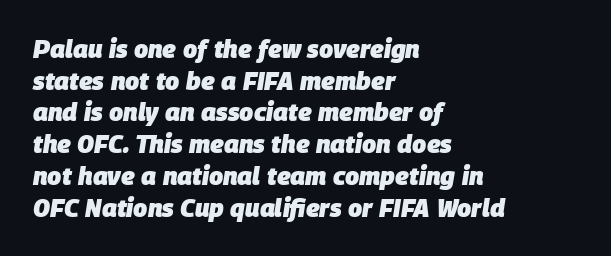
Q: Is the text bold? A: Yes.
Q: Is the text italic (slanted)? A: Yes, it leans right by about 9 degrees.
Q: Is the text underlined? A: No.
Q: How is the paragraph aligned? A: Left-aligned.
Q: Is the spacing between letters normal or unusually wide? A: Normal.
Q: Is the spacing between lines tight, normal or loose? A: Normal.
